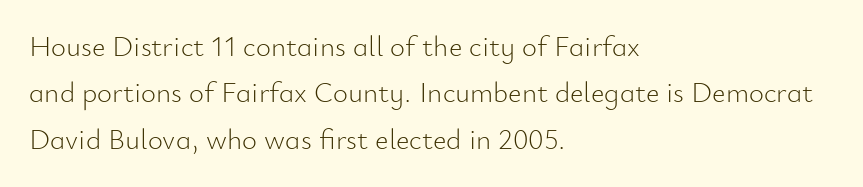
The image shows 29 px light sans-serif type, upright; set left-aligned, normal line spacing (1.6x), normal letter spacing, not underlined; low stroke contrast and a small x-height.
